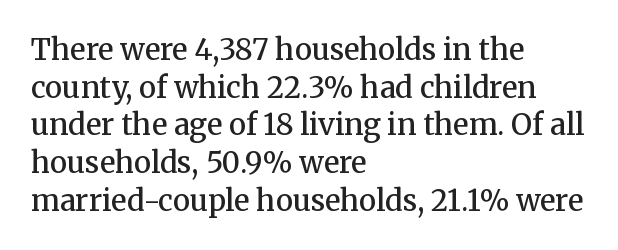
{"serif": "yes", "italic": "no", "bold": "semi", "weight": "semibold", "width": "normal", "stroke_contrast": "medium", "x_height": "medium", "monospaced": "no", "underline": "no", "align": "left", "line_spacing": "normal", "line_spacing_ratio": 1.3, "letter_spacing": "normal", "letter_spacing_em": 0.0, "glyph_px": 29}
